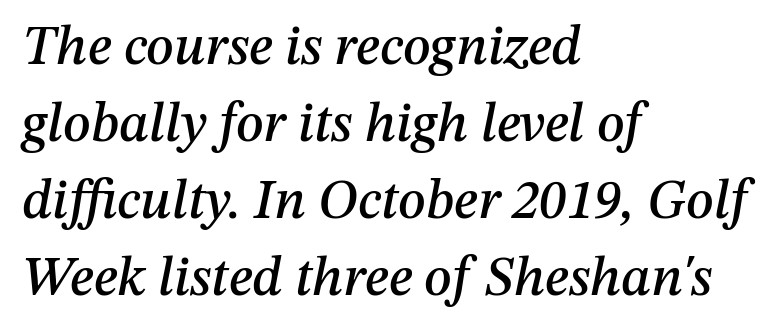
Q: Is the text italic (slanted)? A: Yes, it leans right by about 12 degrees.
Q: Is the text underlined? A: No.
Q: How is the paragraph aligned? A: Left-aligned.
Q: Is the spacing between letters normal or unusually wide? A: Normal.
Q: Is the spacing between lines tight, normal or loose? A: Normal.
Q: Width (condensed, normal, or wide)? A: Normal.
Q: Stroke contrast? A: Medium.
Q: x-height? A: Medium.
Q: Monospaced? A: No.
